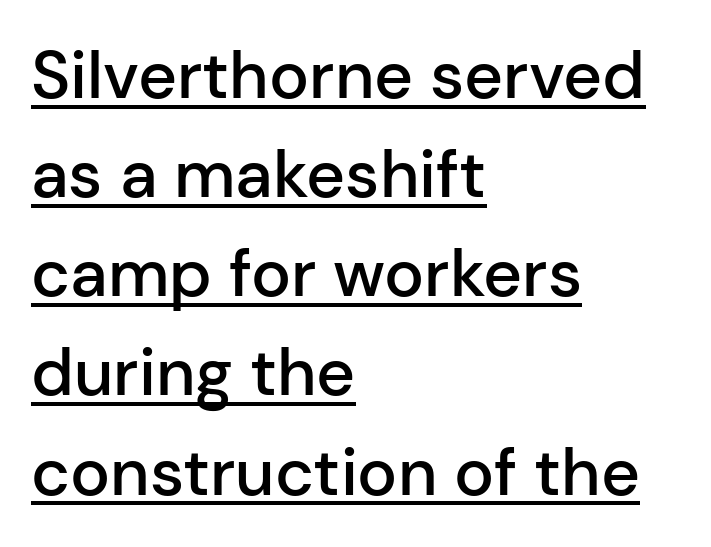
{"serif": "no", "italic": "no", "bold": "semi", "weight": "semibold", "width": "normal", "stroke_contrast": "low", "x_height": "medium", "monospaced": "no", "underline": "yes", "align": "left", "line_spacing": "normal", "line_spacing_ratio": 1.48, "letter_spacing": "normal", "letter_spacing_em": 0.0, "glyph_px": 67}
